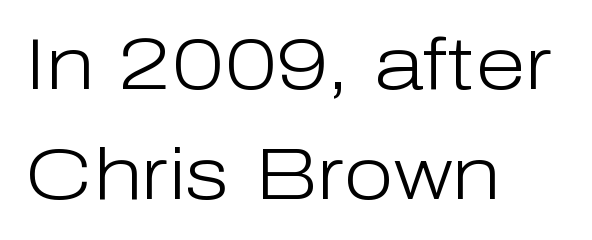
{"serif": "no", "italic": "no", "bold": "no", "weight": "light", "width": "normal", "stroke_contrast": "low", "x_height": "medium", "monospaced": "no", "underline": "no", "align": "left", "line_spacing": "normal", "line_spacing_ratio": 1.51, "letter_spacing": "normal", "letter_spacing_em": 0.0, "glyph_px": 73}
